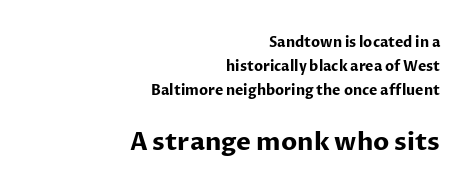
The image shows 25 px bold type, upright; set right-aligned, line spacing 1.71x, normal letter spacing, not underlined; the second (bottom) block is 1.79x larger.
